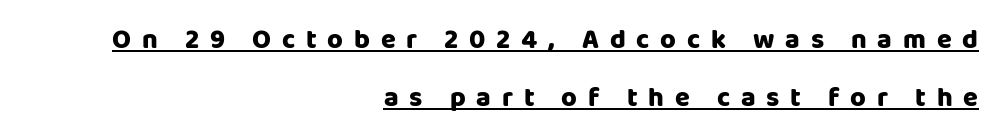
The image shows 27 px bold type, upright; set right-aligned, loose line spacing (2.16x), unusually wide letter spacing (+0.4 em), underlined.
